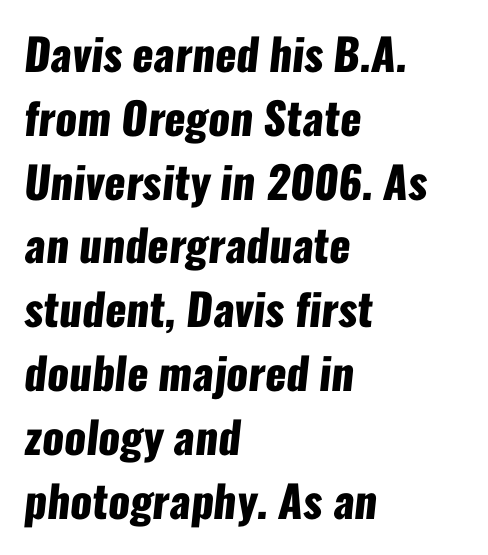
This sample keeps an unexceptional amount of space between lines. The letterforms sit shoulder to shoulder at normal distance. Character widths vary here, with narrow letters taking less room than wide ones. The gap between lines stays unmarked. This is sans-serif lettering, the kind often seen on screens and signage. Heavy, bold letterforms.
